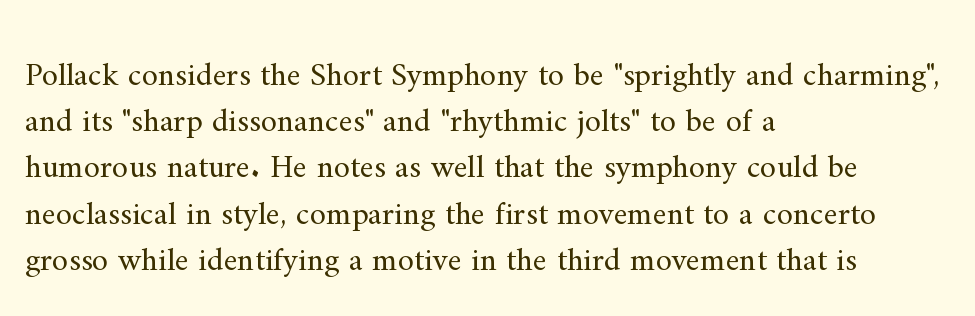
{"serif": "yes", "italic": "no", "bold": "no", "weight": "regular", "width": "normal", "stroke_contrast": "medium", "x_height": "small", "monospaced": "no", "underline": "no", "align": "left", "line_spacing": "normal", "line_spacing_ratio": 1.4, "letter_spacing": "normal", "letter_spacing_em": 0.0, "glyph_px": 33}
